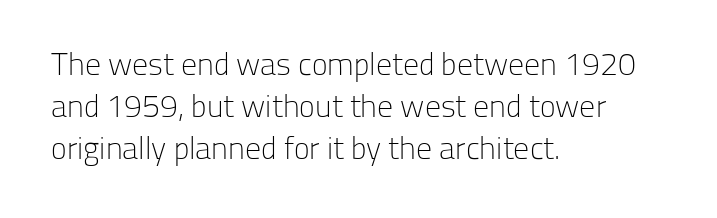
The letters stand straight up with perfectly vertical stems. The typesetter chose a ragged-right arrangement here. Each letter's strokes conclude bluntly, with no projecting serifs. Descenders are the only things crossing below the line.
